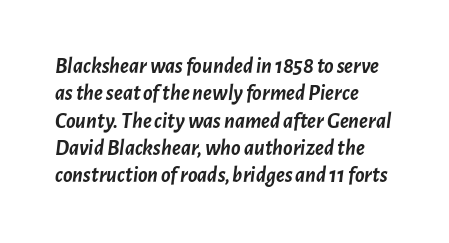
{"italic": "yes", "lean": "right", "slant_degrees": 7, "bold": "yes", "underline": "no", "align": "left", "line_spacing_ratio": 1.24, "letter_spacing": "normal", "letter_spacing_em": 0.0, "glyph_px": 22}
